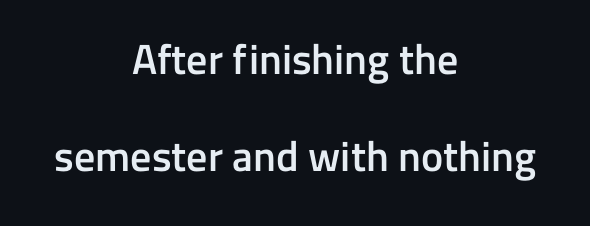
Q: Is the text bold? A: Semi-bold.
Q: Is the text italic (slanted)? A: No, it is upright.
Q: Is the typeface a serif or a sans-serif typeface? A: Sans-serif.
Q: Is the text underlined? A: No.
Q: How is the paragraph aligned? A: Centered.
Q: Is the spacing between letters normal or unusually wide? A: Normal.
Q: Is the spacing between lines tight, normal or loose? A: Loose.
Q: Width (condensed, normal, or wide)? A: Normal.
Q: Stroke contrast? A: Low.
Q: x-height? A: Medium.
Q: Monospaced? A: No.
